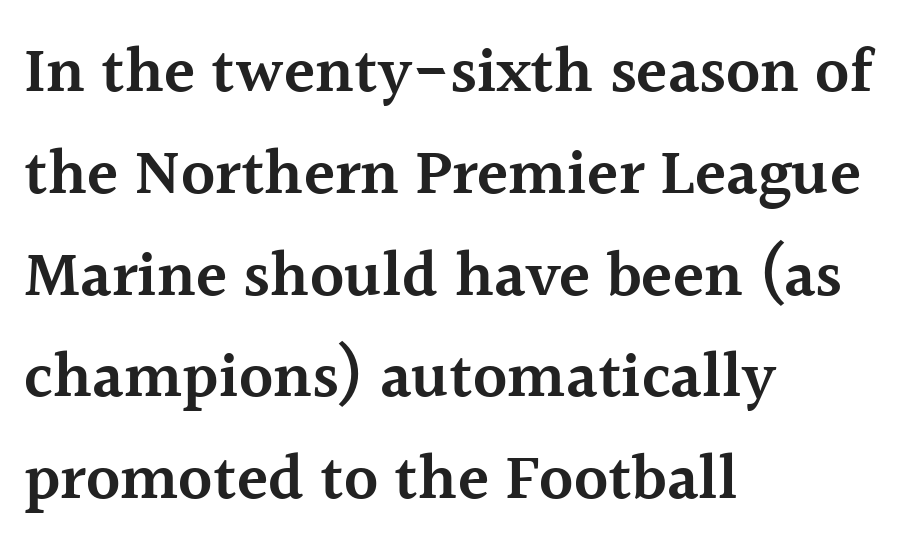
The image shows 64 px semibold serif type, upright; set left-aligned, normal line spacing (1.59x), normal letter spacing, not underlined; a medium x-height.
